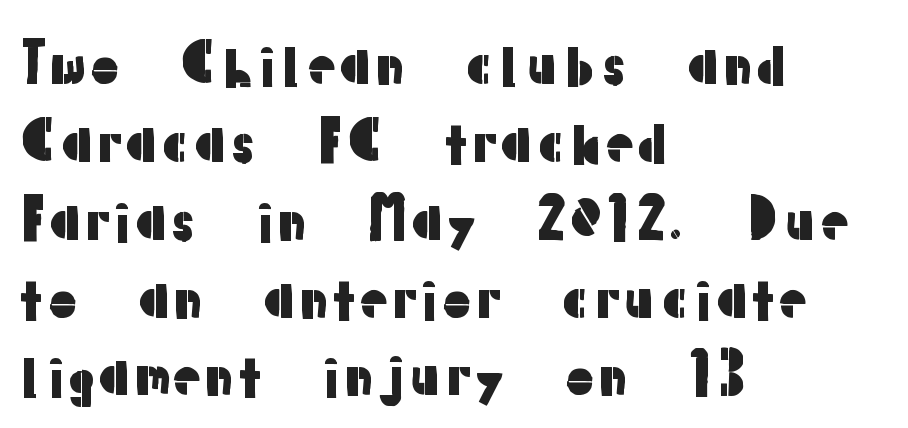
The image shows 56 px sans-serif type, upright; set left-aligned, normal line spacing (1.39x), normal letter spacing, not underlined; low stroke contrast and a medium x-height.
